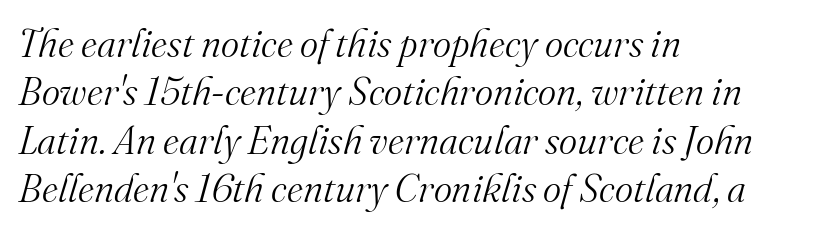
Look at the tracking — it's just the regular setting, nothing added. The lettering tilts uniformly, giving the passage an italic look. Each letter keeps its own natural width here, so spacing adapts to shape. Stroke mass is kept to a normal reading level or below. I'd call this a serif setting — the letters wear small feet. Every row of glyphs begins at an identical x-position on the left.
